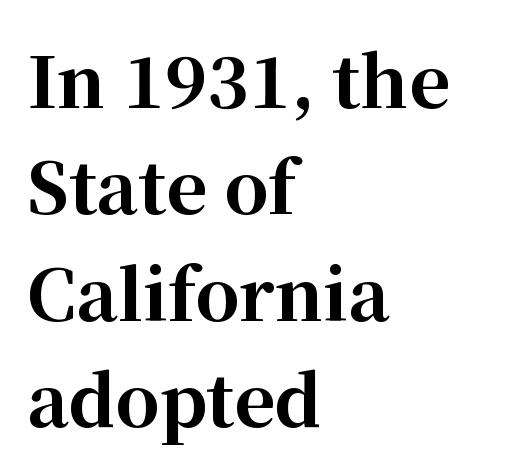
Q: Is the text bold? A: Yes.
Q: Is the text italic (slanted)? A: No, it is upright.
Q: Is the typeface a serif or a sans-serif typeface? A: Serif.
Q: Is the text underlined? A: No.
Q: How is the paragraph aligned? A: Left-aligned.
Q: Is the spacing between letters normal or unusually wide? A: Normal.
Q: Is the spacing between lines tight, normal or loose? A: Normal.
Q: Width (condensed, normal, or wide)? A: Normal.
Q: Stroke contrast? A: High.
Q: x-height? A: Medium.
Q: Monospaced? A: No.
